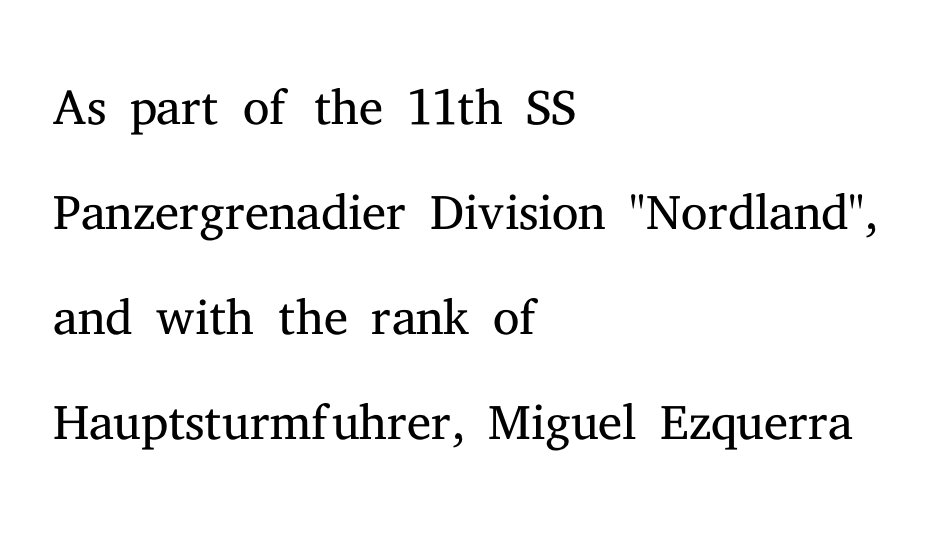
Typeset ragged right — the left edge is the straight one. Every character sits straight up, as roman type does. Each row of text sits above clean, open space. Interline gaps are of average width in this sample. The type family on display is of the serif kind. The weight would be labelled regular, book, light, or lighter still.
